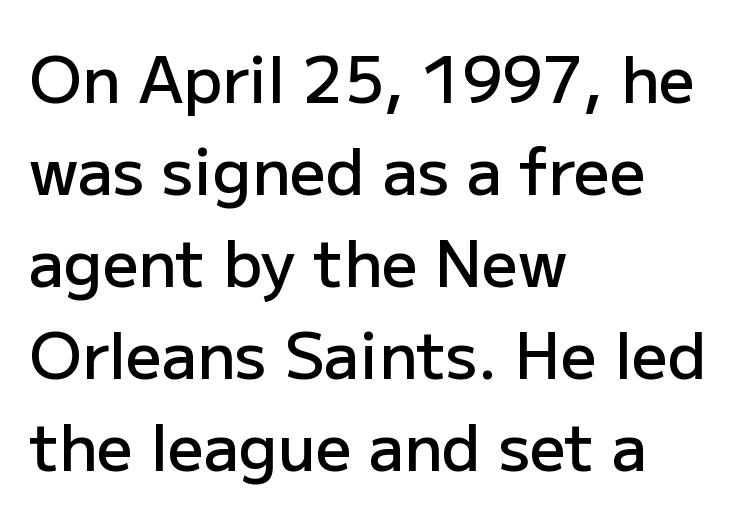
{"serif": "no", "italic": "no", "bold": "semi", "weight": "semibold", "width": "normal", "stroke_contrast": "low", "x_height": "medium", "monospaced": "no", "underline": "no", "align": "left", "line_spacing": "normal", "line_spacing_ratio": 1.46, "letter_spacing": "normal", "letter_spacing_em": 0.0, "glyph_px": 63}
